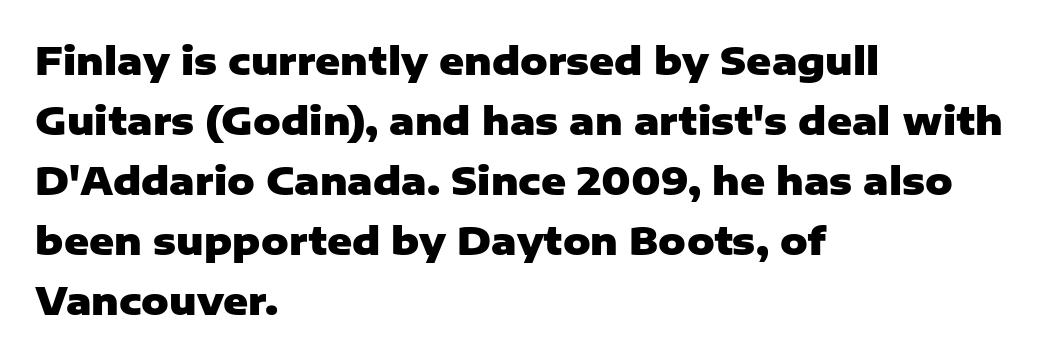
The image shows 38 px heavy sans-serif type, upright; set left-aligned, normal line spacing (1.58x), normal letter spacing, not underlined; low stroke contrast and a medium x-height.
